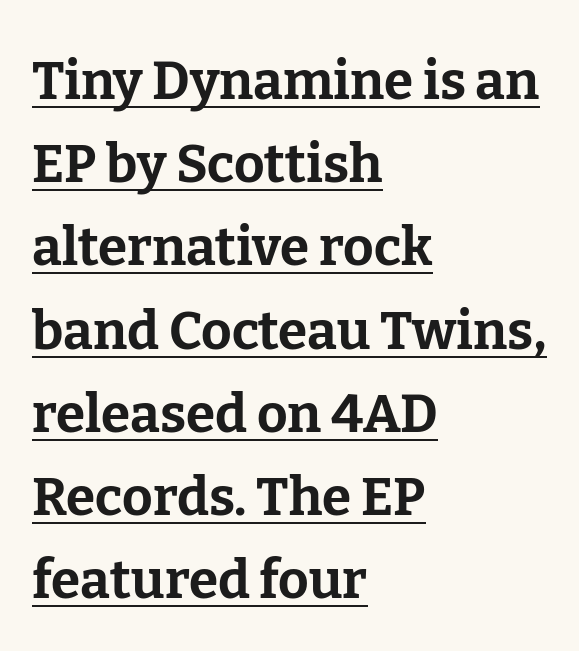
Q: Is the text bold? A: Yes.
Q: Is the text italic (slanted)? A: No, it is upright.
Q: Is the typeface a serif or a sans-serif typeface? A: Serif.
Q: Is the text underlined? A: Yes.
Q: How is the paragraph aligned? A: Left-aligned.
Q: Is the spacing between letters normal or unusually wide? A: Normal.
Q: Is the spacing between lines tight, normal or loose? A: Normal.
Q: Width (condensed, normal, or wide)? A: Normal.
Q: Stroke contrast? A: Low.
Q: x-height? A: Medium.
Q: Monospaced? A: No.
